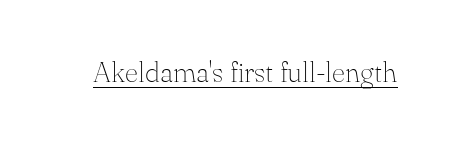
{"serif": "yes", "italic": "no", "bold": "no", "weight": "thin", "width": "normal", "stroke_contrast": "medium", "x_height": "small", "monospaced": "no", "underline": "yes", "letter_spacing": "normal", "letter_spacing_em": 0.0, "glyph_px": 29}
